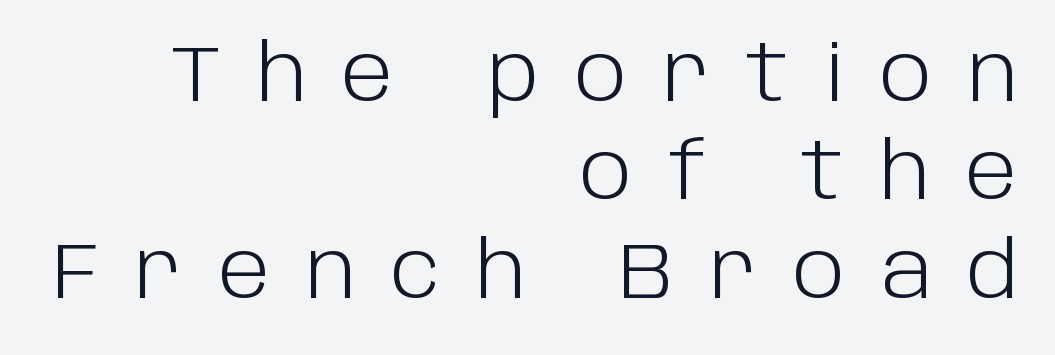
Q: Is the text bold? A: No.
Q: Is the text italic (slanted)? A: No, it is upright.
Q: Is the typeface a serif or a sans-serif typeface? A: Sans-serif.
Q: Is the text underlined? A: No.
Q: How is the paragraph aligned? A: Right-aligned.
Q: Is the spacing between letters normal or unusually wide? A: Unusually wide.
Q: Is the spacing between lines tight, normal or loose? A: Normal.
Q: Width (condensed, normal, or wide)? A: Normal.
Q: Stroke contrast? A: Low.
Q: x-height? A: Large.
Q: Monospaced? A: No.
